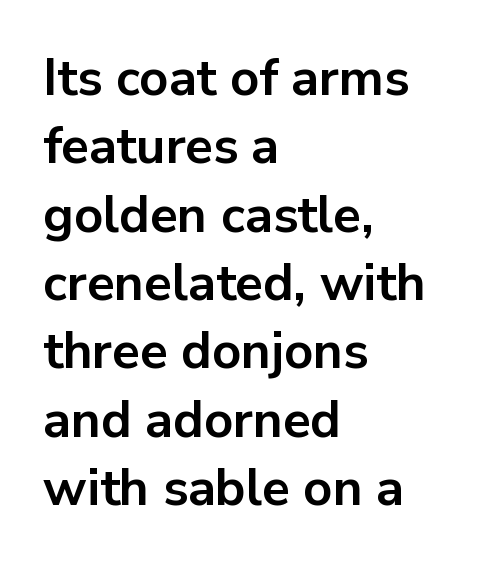
The image shows 51 px bold sans-serif type, upright; set left-aligned, normal line spacing (1.34x), normal letter spacing, not underlined; low stroke contrast and a medium x-height.
